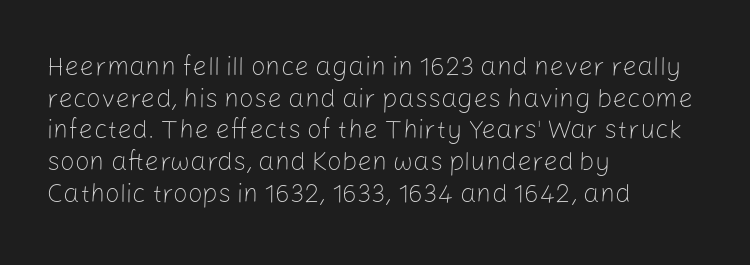
Q: Is the text bold? A: No.
Q: Is the text italic (slanted)? A: No, it is upright.
Q: Is the text underlined? A: No.
Q: How is the paragraph aligned? A: Left-aligned.
Q: Is the spacing between letters normal or unusually wide? A: Normal.
